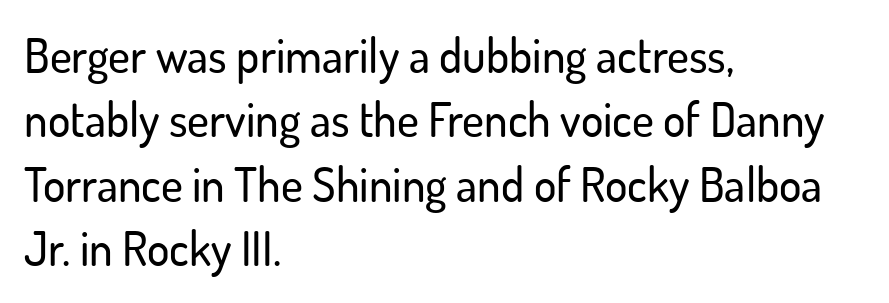
{"serif": "no", "italic": "no", "width": "normal", "stroke_contrast": "low", "x_height": "small", "monospaced": "no", "underline": "no", "align": "left", "line_spacing": "normal", "line_spacing_ratio": 1.37, "letter_spacing": "normal", "letter_spacing_em": 0.0, "glyph_px": 47}
